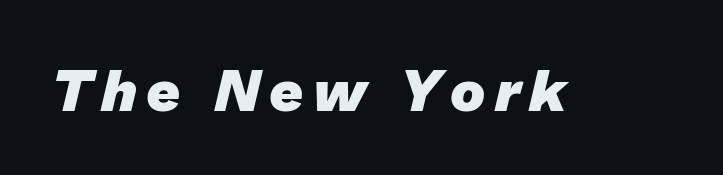
The image shows 59 px heavy sans-serif type; set not underlined; low stroke contrast and a medium x-height.
